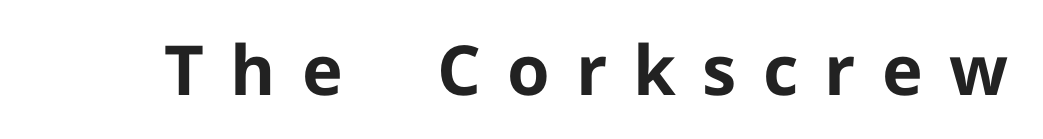
The image shows 69 px bold sans-serif type, upright; set unusually wide letter spacing (+0.38 em), not underlined; low stroke contrast and a medium x-height.
